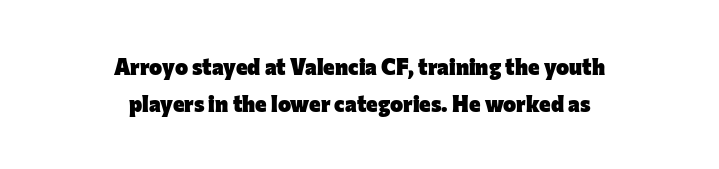
Honestly, there is no underline to notice here at all. The letters are bold, with thick, heavy strokes. In terms of letterspacing, this is plain default setting. The letters stand upright; this is a roman face. The rendering positions every line midway between the sides.
